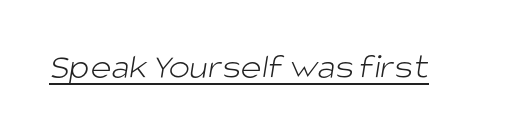
Q: Is the text bold? A: No.
Q: Is the typeface a serif or a sans-serif typeface? A: Sans-serif.
Q: Is the text underlined? A: Yes.
Q: Is the spacing between letters normal or unusually wide? A: Normal.
Q: Width (condensed, normal, or wide)? A: Normal.
Q: Stroke contrast? A: Low.
Q: x-height? A: Large.
Q: Monospaced? A: No.
